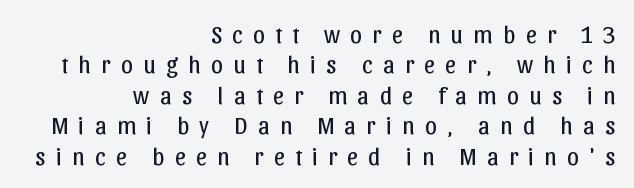
The typesetter chose a ragged-left arrangement here. This sample uses an upright cut, with every glyph sitting square on the baseline. The rendering uses a moderate line-height, typical for paragraphs. Heaviness? Minimal to ordinary, like unemphasized prose. The tracking reads as deliberately expanded to a designer's eye.
